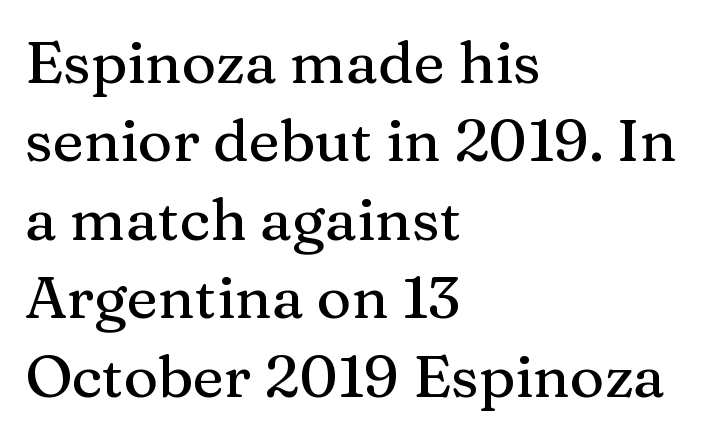
The image shows 59 px serif type, upright; set left-aligned, normal line spacing (1.33x), normal letter spacing, not underlined; medium stroke contrast and a medium x-height.
